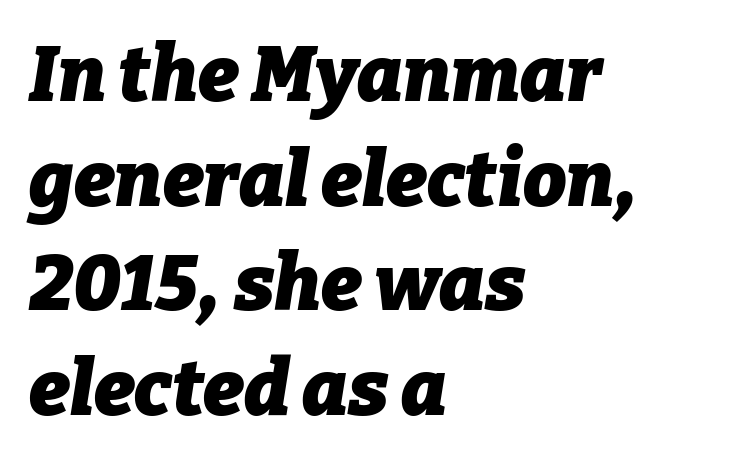
Q: Is the text bold? A: Yes.
Q: Is the text italic (slanted)? A: Yes, it leans right by about 9 degrees.
Q: Is the text underlined? A: No.
Q: How is the paragraph aligned? A: Left-aligned.
Q: Is the spacing between letters normal or unusually wide? A: Normal.
Q: Is the spacing between lines tight, normal or loose? A: Normal.
Q: Width (condensed, normal, or wide)? A: Normal.
Q: Stroke contrast? A: Low.
Q: x-height? A: Medium.
Q: Monospaced? A: No.
